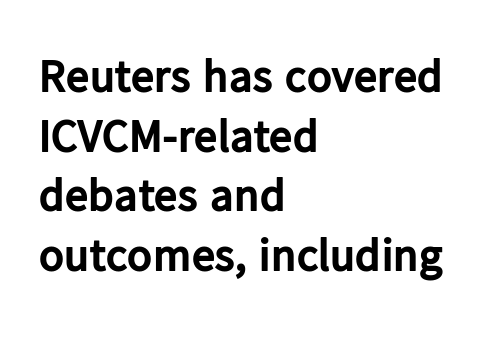
No italicization has been applied; the sample stays upright. Beneath every word, the page is bare. Tracking here is standard; glyphs follow each other at the usual distance. If you drew a ruler down the left edge, every line would touch it. Does the weight exceed regular? Yes, all the way to bold. Quick note: interline space is typical.
